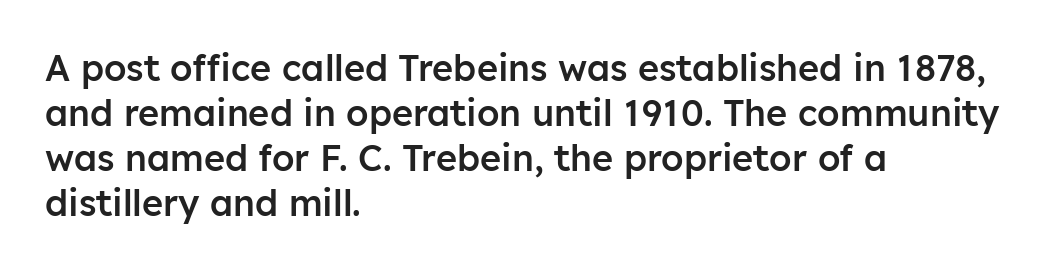
The image shows 36 px semibold sans-serif type, upright; set left-aligned, normal line spacing (1.25x), normal letter spacing, not underlined; low stroke contrast and a medium x-height.
